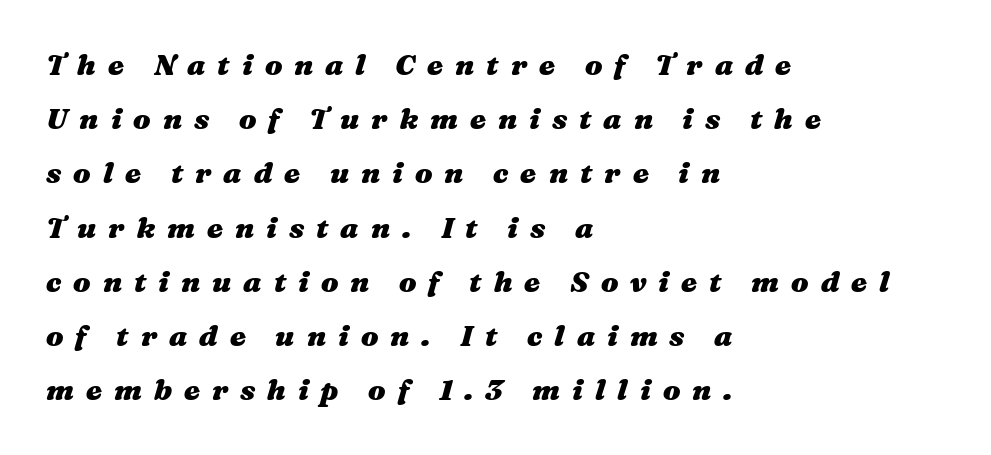
{"italic": "yes", "lean": "right", "slant_degrees": 16, "bold": "yes", "weight": "heavy", "width": "wide", "stroke_contrast": "medium", "x_height": "medium", "monospaced": "no", "underline": "no", "align": "left", "line_spacing_ratio": 1.87, "letter_spacing": "wide", "letter_spacing_em": 0.41, "glyph_px": 29}
